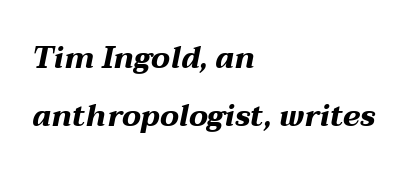
Do the characters align in a grid? No, the font is proportional. This rendering leaves character spacing at its baseline value. Summary of weight: heavy, a full bold. Notice how the stems are inclined rather than vertical — that's the hallmark of italics.
